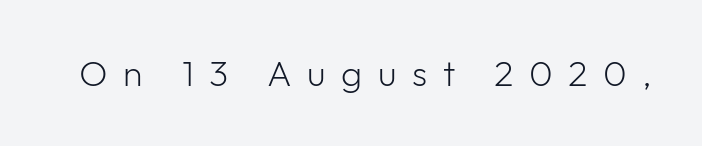
The font family rendered here belongs to the sans-serif group. Check under the words: just untouched page. A typesetter would call this proportional, since set widths differ per character. Rendered with straight, roman letterforms. Compared with typical body copy, the letter spacing here is much looser. Letters have the restrained weight of plain body copy at most.
